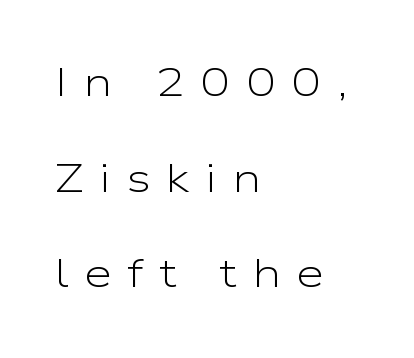
{"serif": "no", "italic": "no", "bold": "no", "weight": "light", "width": "wide", "stroke_contrast": "low", "x_height": "medium", "monospaced": "no", "underline": "no", "align": "left", "line_spacing": "loose", "line_spacing_ratio": 2.39, "letter_spacing": "wide", "letter_spacing_em": 0.39, "glyph_px": 40}
